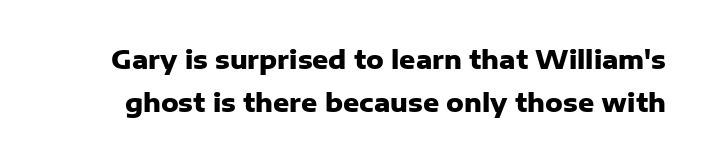
The baseline area is clear. What weight is shown? A full bold with thick strokes. Nobody touched the tracking dial on this one. Notice how the stems are strictly vertical — no italics here.
